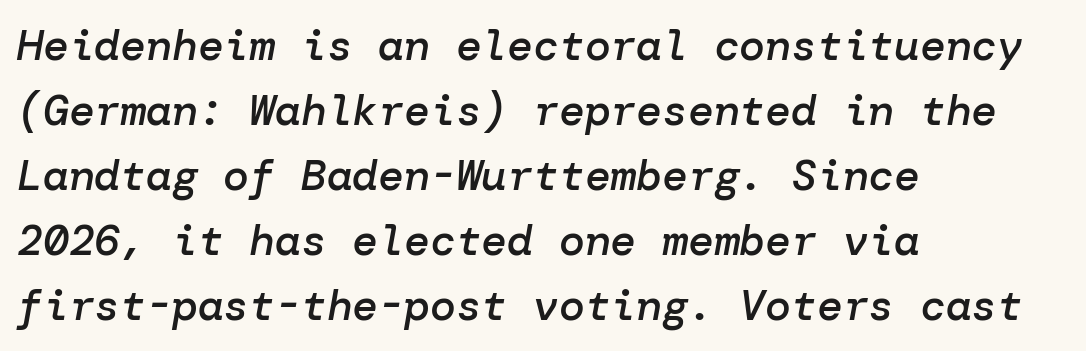
Normally led — the rows are evenly, conventionally spaced. You can tell it's italic because the verticals aren't actually vertical. The ragged edge is on the right, which tells us the setting is flush left. The gaps between neighbouring characters are ordinary and unremarkable. Slightly chunky letters — semibold, I'd say, not full bold. Quick note: underline off.
